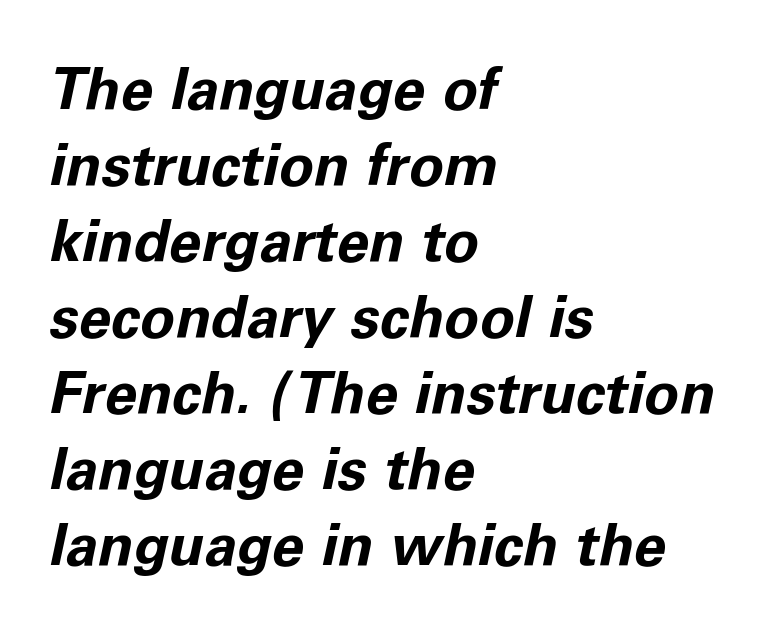
Every character sits at an angle, as italics do. Character widths vary here, with narrow letters taking less room than wide ones. Line spacing here is normal. This rendering leaves character spacing at its baseline value. Glance below the letters and you will spot only blank space. How heavy is the stroke? Heavy — this is a bold.
